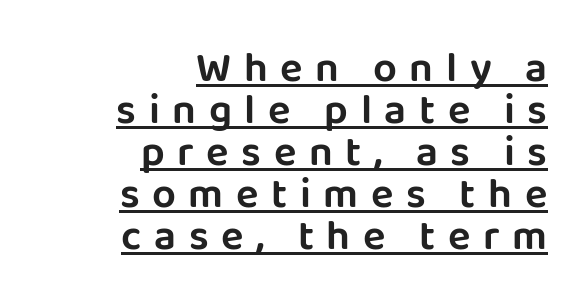
What stands out about the letter spacing? Its width — letters are far apart. Looks like regular typesetting: each glyph gets only the width it needs. The text block is weighted toward the right margin, trailing off unevenly leftward. Does a line run under the words? Yes, clearly. Posture: straight, roman, zero tilt. The block of text is dense from top to bottom, with scant space between rows.
